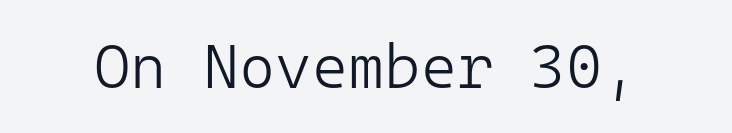
You could count columns in this text — the font is strictly monospaced. Unlike a traditional serif, this face leaves its strokes unadorned. Ink coverage per letter is moderate at most. Is there any slant? The stems are plumb. The string is rendered with underlining switched off.
